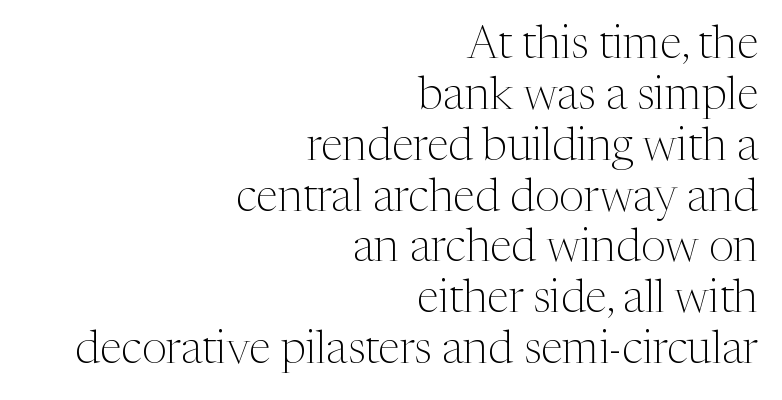
Typographically, this falls in the serif category. The specimen omits any rule beneath the text block's lines. Characters remain perfectly vertical along every line. Does extra space separate the letters? No, they use regular spacing. Very little white space separates one row of letters from the next.
